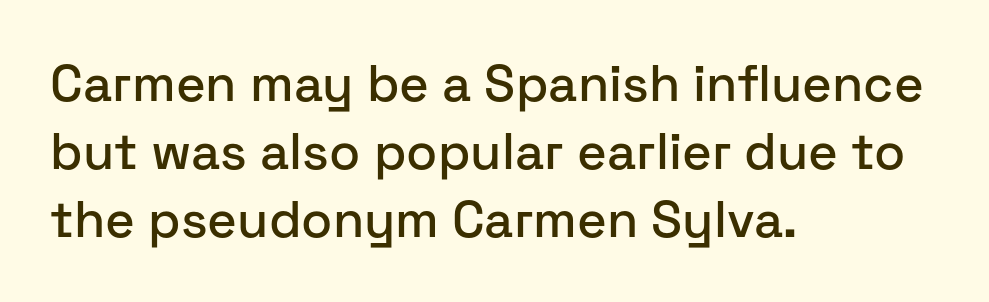
Q: Is the text italic (slanted)? A: No, it is upright.
Q: Is the typeface a serif or a sans-serif typeface? A: Sans-serif.
Q: Is the text underlined? A: No.
Q: How is the paragraph aligned? A: Left-aligned.
Q: Is the spacing between letters normal or unusually wide? A: Normal.
Q: Is the spacing between lines tight, normal or loose? A: Normal.
Q: Width (condensed, normal, or wide)? A: Normal.
Q: Stroke contrast? A: Low.
Q: x-height? A: Medium.
Q: Monospaced? A: No.
